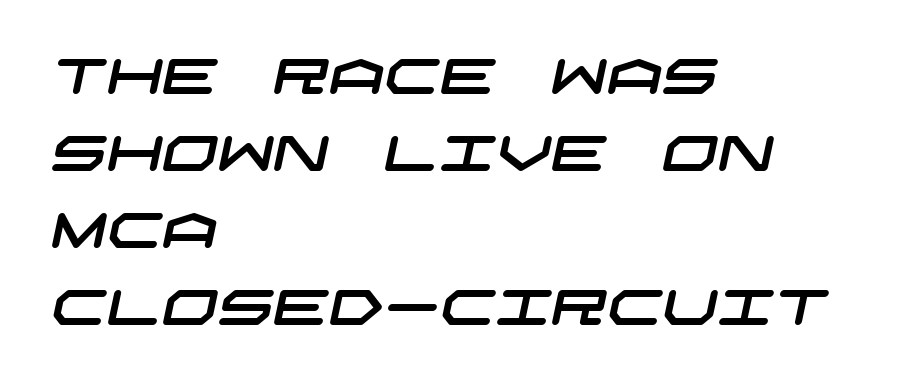
The image shows 49 px wide sans-serif type; set left-aligned, normal line spacing (1.57x), normal letter spacing, not underlined; low stroke contrast and a large x-height.
